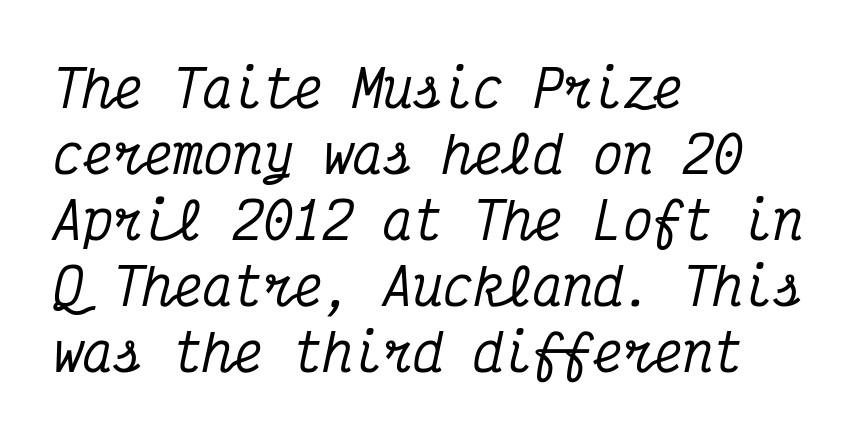
Small tapered or slab feet sit at the stroke ends, so this counts as serif. This sample keeps an unexceptional amount of space between lines. The ragged edge is on the right, which tells us the setting is flush left. Observe the lean: these are italic letterforms. These lines keep a tight, regular rhythm from letter to letter. The specimen omits any rule beneath the text block's lines.
